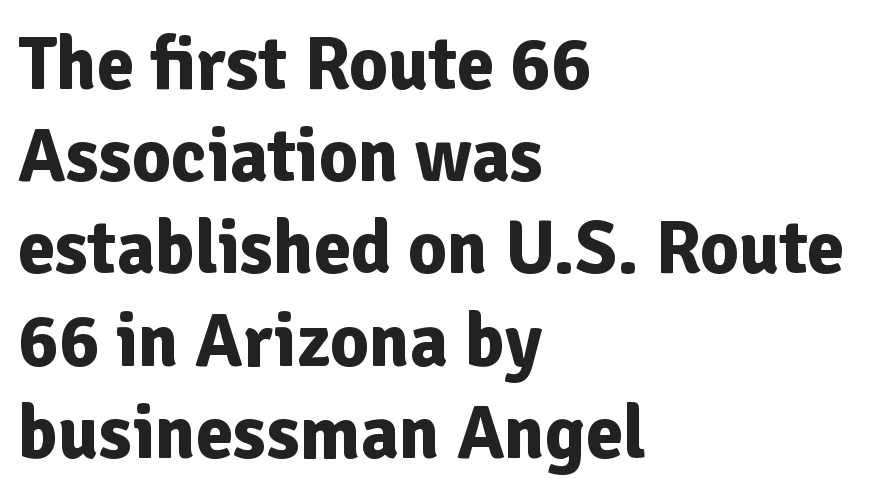
The image shows 75 px bold sans-serif type, upright; set left-aligned, line spacing 1.23x, normal letter spacing, not underlined; low stroke contrast and a medium x-height.
